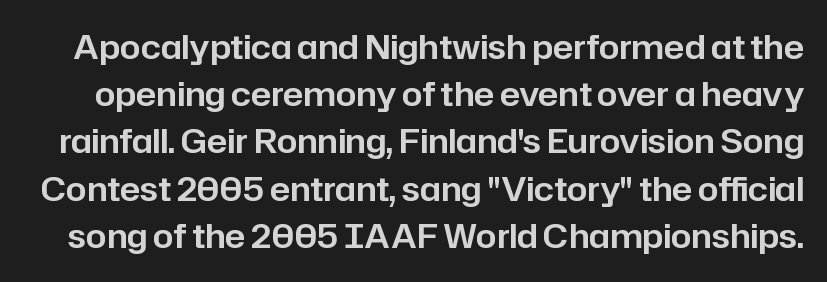
The image shows 33 px sans-serif type, upright; set normal line spacing (1.43x), normal letter spacing, not underlined; low stroke contrast and a medium x-height.
